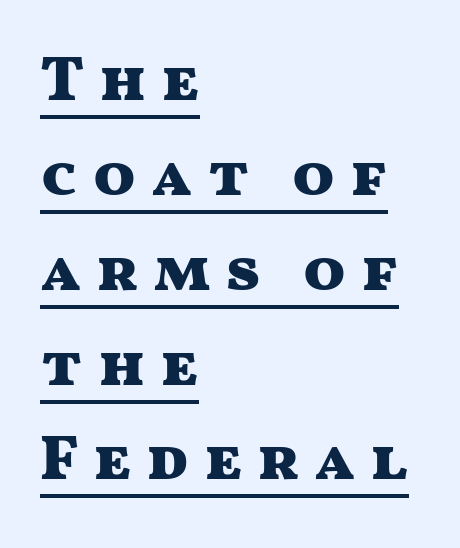
The image shows 62 px heavy, wide sans-serif type, upright; set left-aligned, normal line spacing (1.53x), unusually wide letter spacing (+0.23 em), underlined; medium stroke contrast and a medium x-height.
